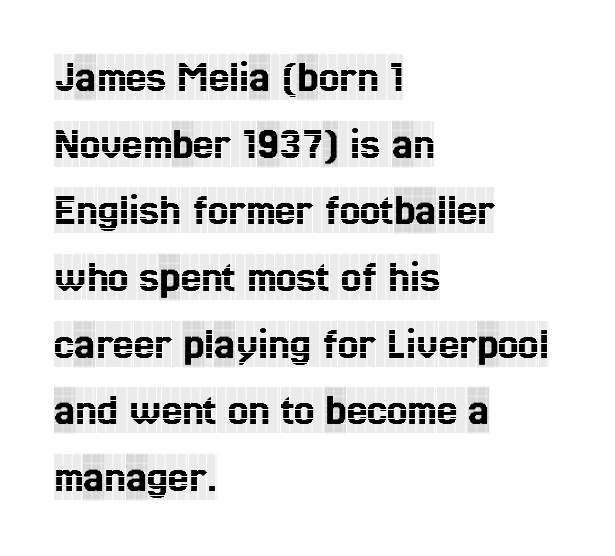
Horizontal bands of white between lines are of average thickness. Horizontal alignment here is leftward, the default for most running prose. You could not count columns in this text — the font is proportionally spaced. No italicization has been applied; the sample stays upright. The rendering keeps characters at their native spacing. To sum up the face: it has serifs.
